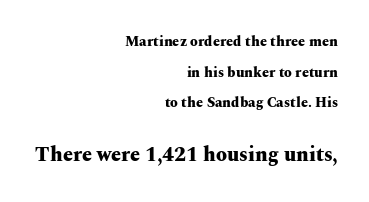
Q: Is the text bold? A: Yes.
Q: Is the text italic (slanted)? A: No, it is upright.
Q: Is the text underlined? A: No.
Q: How is the paragraph aligned? A: Right-aligned.
Q: Is the spacing between letters normal or unusually wide? A: Normal.
Q: Is the spacing between lines tight, normal or loose? A: Loose.
Q: Which block of text is set in a larger size, the first (top) or the second (bottom)? A: The second (bottom) one.
